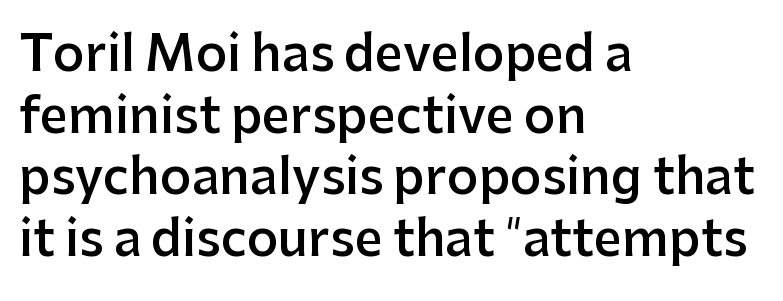
Q: Is the text bold? A: Semi-bold.
Q: Is the text italic (slanted)? A: No, it is upright.
Q: Is the typeface a serif or a sans-serif typeface? A: Sans-serif.
Q: Is the text underlined? A: No.
Q: How is the paragraph aligned? A: Left-aligned.
Q: Is the spacing between letters normal or unusually wide? A: Normal.
Q: Is the spacing between lines tight, normal or loose? A: Normal.
Q: Width (condensed, normal, or wide)? A: Normal.
Q: Stroke contrast? A: Low.
Q: x-height? A: Medium.
Q: Monospaced? A: No.
